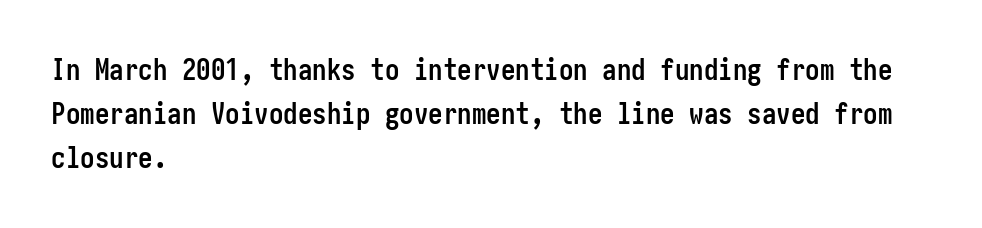
Q: Is the text bold? A: Yes.
Q: Is the text italic (slanted)? A: No, it is upright.
Q: Is the typeface a serif or a sans-serif typeface? A: Sans-serif.
Q: Is the text underlined? A: No.
Q: How is the paragraph aligned? A: Left-aligned.
Q: Is the spacing between letters normal or unusually wide? A: Normal.
Q: Is the spacing between lines tight, normal or loose? A: Normal.
Q: Width (condensed, normal, or wide)? A: Condensed.
Q: Stroke contrast? A: Low.
Q: x-height? A: Medium.
